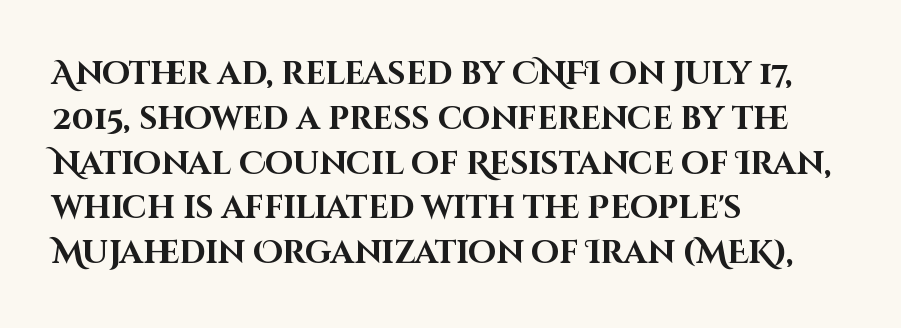
{"serif": "no", "italic": "no", "bold": "yes", "weight": "bold", "width": "normal", "stroke_contrast": "high", "x_height": "large", "monospaced": "no", "underline": "no", "align": "left", "line_spacing": "normal", "line_spacing_ratio": 1.4, "letter_spacing": "normal", "letter_spacing_em": 0.0, "glyph_px": 32}
